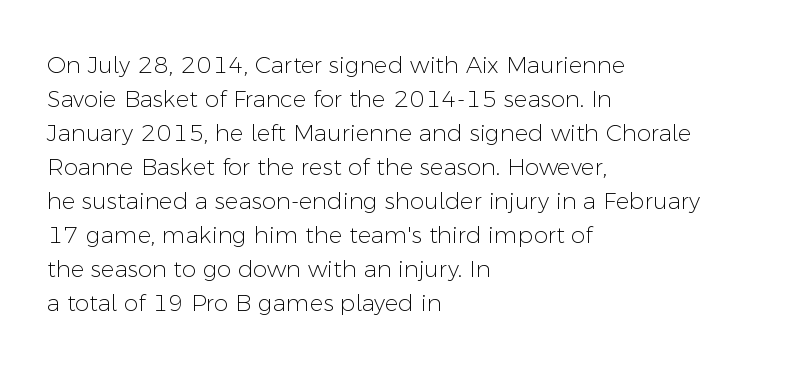
The image shows 23 px text type, upright; set left-aligned, normal line spacing (1.48x), normal letter spacing, not underlined.
